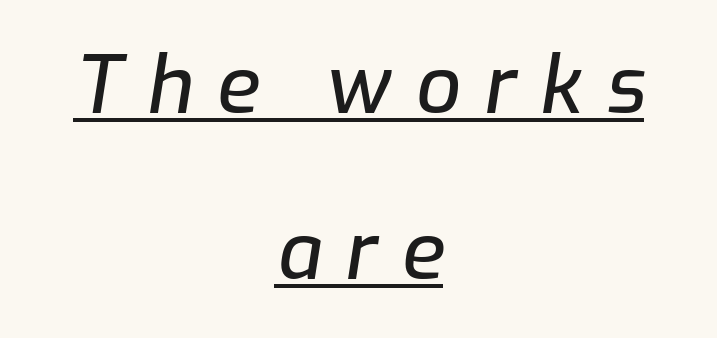
Emphasis is given by a line drawn under the lettering. The line texture is sparse and dotted thanks to wide tracking. Proportional: the letters do not fall into vertical columns. Leftover space on each line is divided equally before and after the words. Summary of vertical rhythm: relaxed, with wide interline spacing. Is the type slanted? Yes — the strokes lean at a clear angle.
